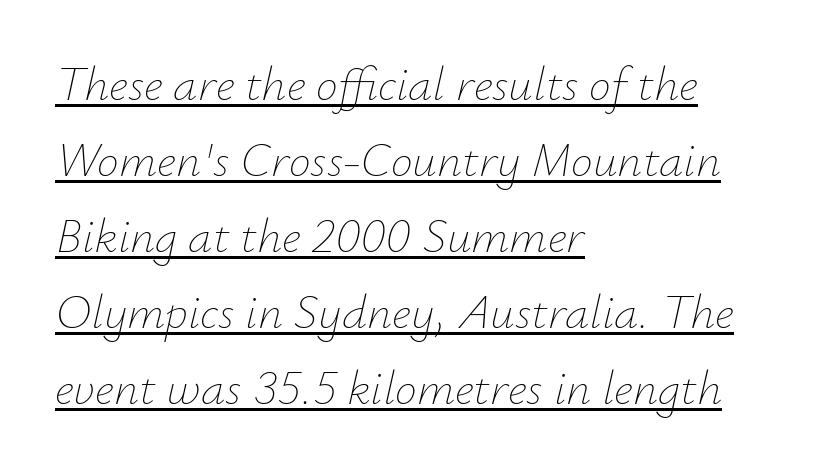
{"italic": "yes", "lean": "right", "slant_degrees": 12, "bold": "no", "weight": "thin", "width": "normal", "stroke_contrast": "low", "x_height": "small", "monospaced": "no", "underline": "yes", "align": "left", "line_spacing": "normal", "line_spacing_ratio": 1.55, "letter_spacing": "normal", "letter_spacing_em": 0.0, "glyph_px": 49}
